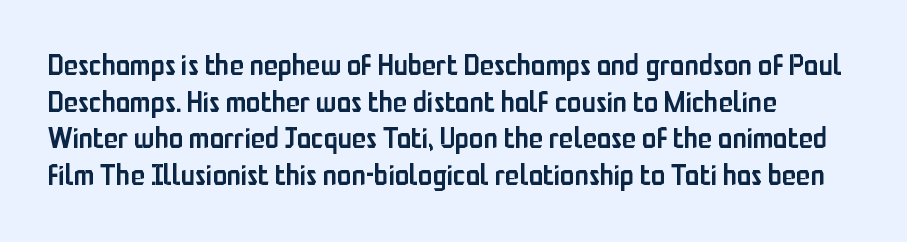
Q: Is the text bold? A: Semi-bold.
Q: Is the text italic (slanted)? A: No, it is upright.
Q: Is the typeface a serif or a sans-serif typeface? A: Sans-serif.
Q: Is the text underlined? A: No.
Q: How is the paragraph aligned? A: Left-aligned.
Q: Is the spacing between letters normal or unusually wide? A: Normal.
Q: Is the spacing between lines tight, normal or loose? A: Normal.
Q: Width (condensed, normal, or wide)? A: Condensed.
Q: Stroke contrast? A: Low.
Q: x-height? A: Medium.
Q: Monospaced? A: No.
